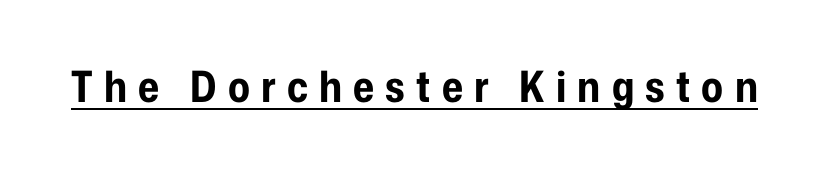
Is this a sans? Yes — the strokes have no serifs. Here the designer chose a conventional face with non-uniform glyph widths. The strokes are fattened all the way to bold. What stands out about the letter spacing? Its width — letters are far apart.
